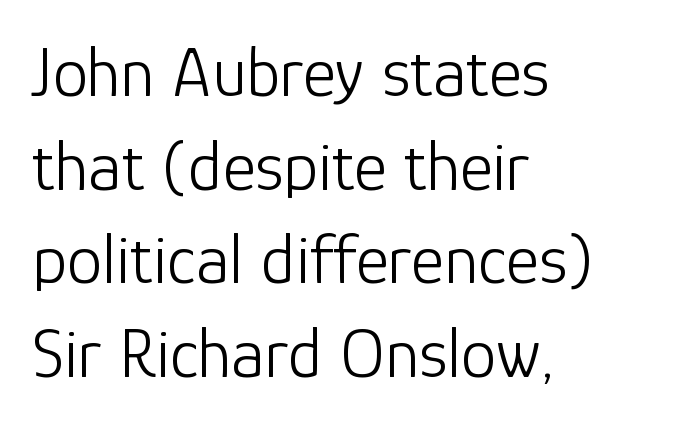
The image shows 71 px light sans-serif type, upright; set left-aligned, normal line spacing (1.32x), normal letter spacing, not underlined; low stroke contrast and a medium x-height.
